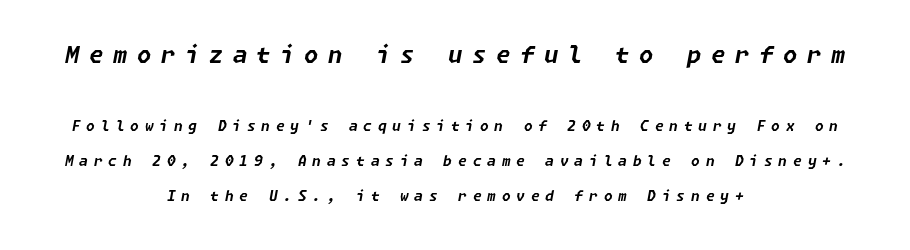
The image shows 23 px bold type, italic (leaning right); set centered, loose line spacing (2.48x), unusually wide letter spacing (+0.42 em), not underlined; the first (top) block is 1.64x larger.
